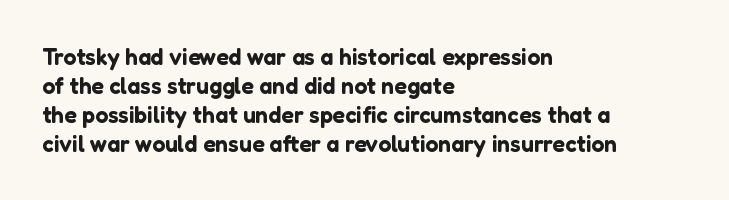
Q: Is the text italic (slanted)? A: No, it is upright.
Q: Is the text underlined? A: No.
Q: How is the paragraph aligned? A: Left-aligned.
Q: Is the spacing between letters normal or unusually wide? A: Normal.
Q: Is the spacing between lines tight, normal or loose? A: Normal.
